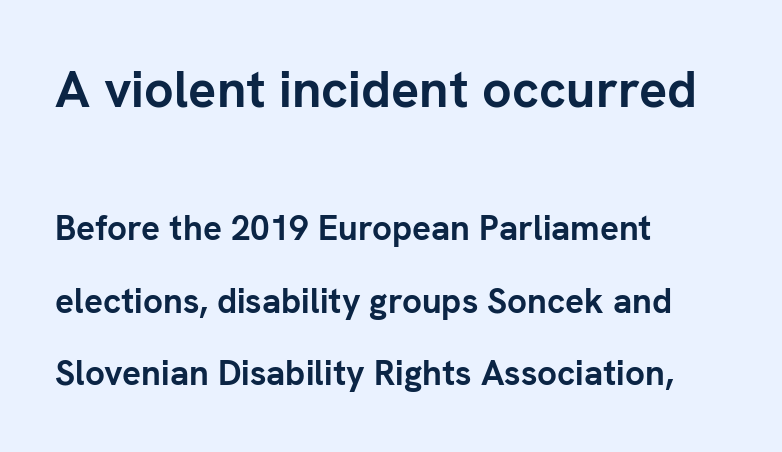
The image shows 52 px semibold sans-serif type, upright; set left-aligned, loose line spacing (2.08x), normal letter spacing, not underlined; the first (top) block is 1.49x larger; low stroke contrast and a medium x-height.
